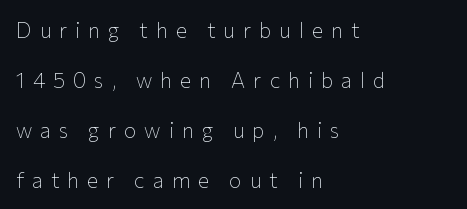
There is plenty of visible air inserted between adjacent glyphs. The area under the type is left untouched. The compositor pushed each line to the left boundary. This block would shrink considerably if given ordinary leading; it's expanded now. It's the straight-up-and-down kind of type.
